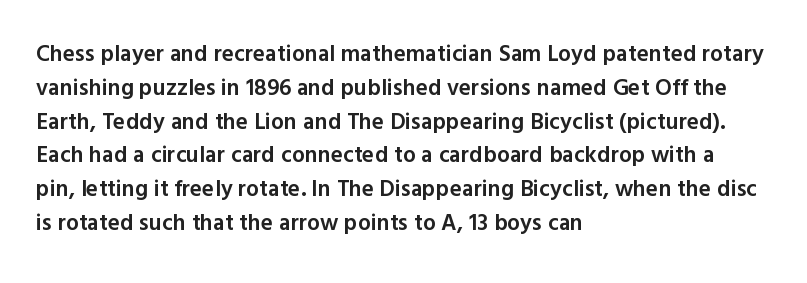
Q: Is the text bold? A: Semi-bold.
Q: Is the text italic (slanted)? A: No, it is upright.
Q: Is the text underlined? A: No.
Q: How is the paragraph aligned? A: Left-aligned.
Q: Is the spacing between letters normal or unusually wide? A: Normal.
Q: Is the spacing between lines tight, normal or loose? A: Normal.
